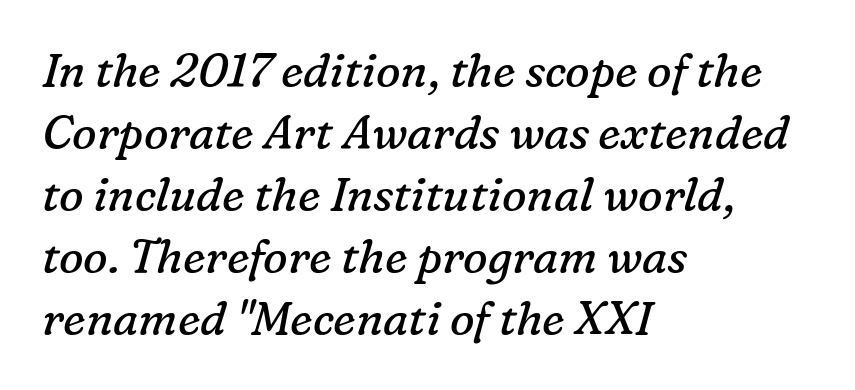
The image shows 46 px regular-weight serif type, italic (leaning right); set left-aligned, normal line spacing (1.35x), normal letter spacing, not underlined; low stroke contrast and a medium x-height.
